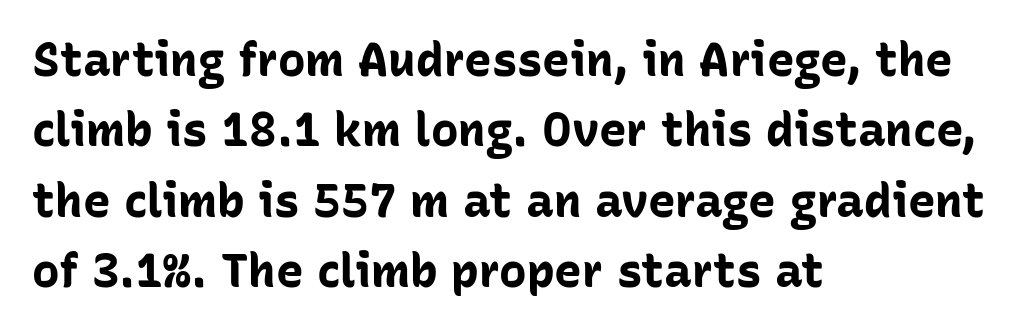
Q: Is the text bold? A: Yes.
Q: Is the text italic (slanted)? A: No, it is upright.
Q: Is the typeface a serif or a sans-serif typeface? A: Sans-serif.
Q: Is the text underlined? A: No.
Q: How is the paragraph aligned? A: Left-aligned.
Q: Is the spacing between letters normal or unusually wide? A: Normal.
Q: Is the spacing between lines tight, normal or loose? A: Normal.
Q: Width (condensed, normal, or wide)? A: Normal.
Q: Stroke contrast? A: Low.
Q: x-height? A: Medium.
Q: Monospaced? A: No.
